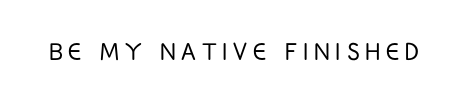
Q: Is the text bold? A: No.
Q: Is the text italic (slanted)? A: No, it is upright.
Q: Is the typeface a serif or a sans-serif typeface? A: Sans-serif.
Q: Is the text underlined? A: No.
Q: Width (condensed, normal, or wide)? A: Condensed.
Q: Stroke contrast? A: Low.
Q: x-height? A: Large.
Q: Monospaced? A: No.
